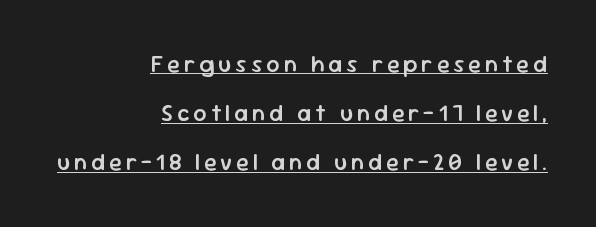
The ragged edge is on the left, which tells us the setting is flush right. Beneath each row of characters lies a ruled line. These words are printed semibold, heavier than regular yet not bold. This is the regular roman posture of the typeface. Widely set lines give the paragraph a tall, airy silhouette.
